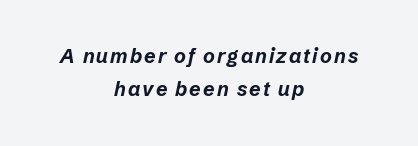
The image shows 20 px bold type, italic (leaning right); set centered, normal line spacing (1.66x), not underlined.
